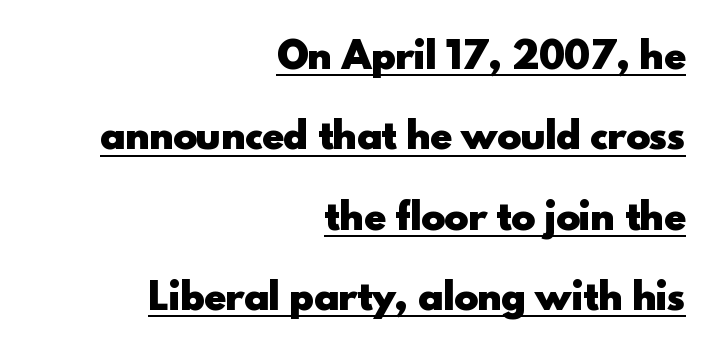
{"serif": "no", "italic": "no", "bold": "yes", "weight": "heavy", "width": "normal", "x_height": "small", "monospaced": "no", "underline": "yes", "align": "right", "line_spacing": "loose", "line_spacing_ratio": 2.23, "letter_spacing": "normal", "letter_spacing_em": 0.0, "glyph_px": 36}
